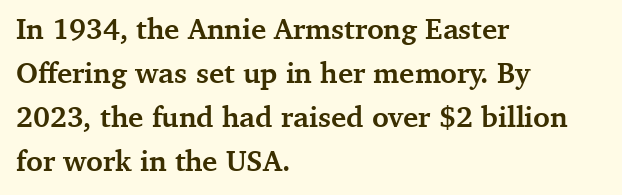
The image shows 29 px semibold serif type, upright; set left-aligned, normal line spacing (1.52x), normal letter spacing, not underlined; medium stroke contrast and a medium x-height.
